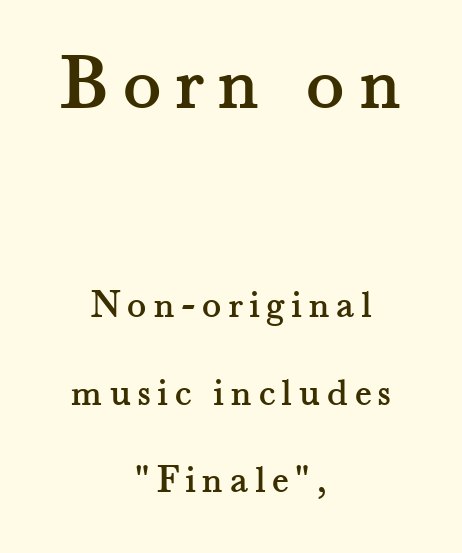
Q: Is the text italic (slanted)? A: No, it is upright.
Q: Is the typeface a serif or a sans-serif typeface? A: Serif.
Q: Is the text underlined? A: No.
Q: How is the paragraph aligned? A: Centered.
Q: Is the spacing between lines tight, normal or loose? A: Loose.
Q: Which block of text is set in a larger size, the first (top) or the second (bottom)? A: The first (top) one.
Q: Width (condensed, normal, or wide)? A: Normal.
Q: Stroke contrast? A: Medium.
Q: x-height? A: Small.
Q: Monospaced? A: No.
